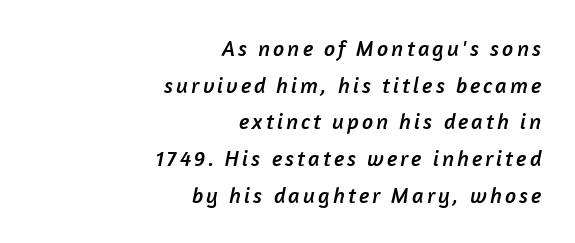
Nobody drew a line under any word here. The space between consecutive lines is moderate. Caption: multi-line text, flush right, ragged left.
